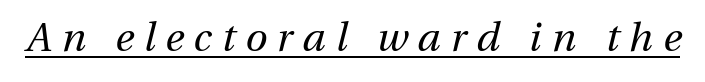
Q: Is the text bold? A: No.
Q: Is the text italic (slanted)? A: Yes, it leans right by about 13 degrees.
Q: Is the text underlined? A: Yes.
Q: Is the spacing between letters normal or unusually wide? A: Unusually wide.
Q: Width (condensed, normal, or wide)? A: Normal.
Q: Stroke contrast? A: Medium.
Q: x-height? A: Medium.
Q: Monospaced? A: No.
